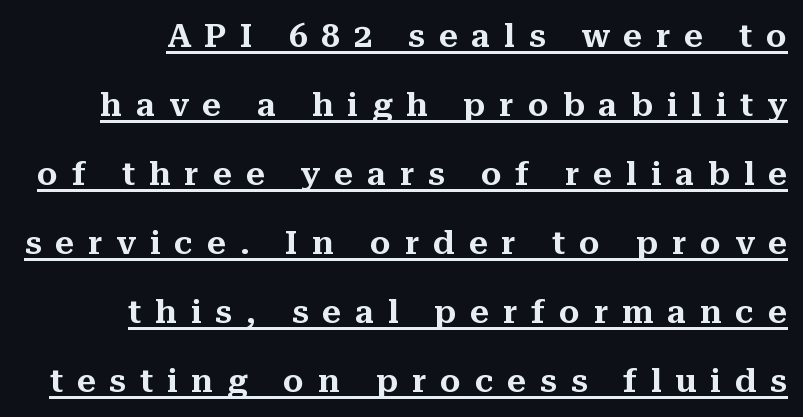
Q: Is the text italic (slanted)? A: No, it is upright.
Q: Is the typeface a serif or a sans-serif typeface? A: Serif.
Q: Is the text underlined? A: Yes.
Q: Is the spacing between letters normal or unusually wide? A: Unusually wide.
Q: Is the spacing between lines tight, normal or loose? A: Loose.
Q: Width (condensed, normal, or wide)? A: Normal.
Q: Stroke contrast? A: Medium.
Q: x-height? A: Medium.
Q: Monospaced? A: No.
